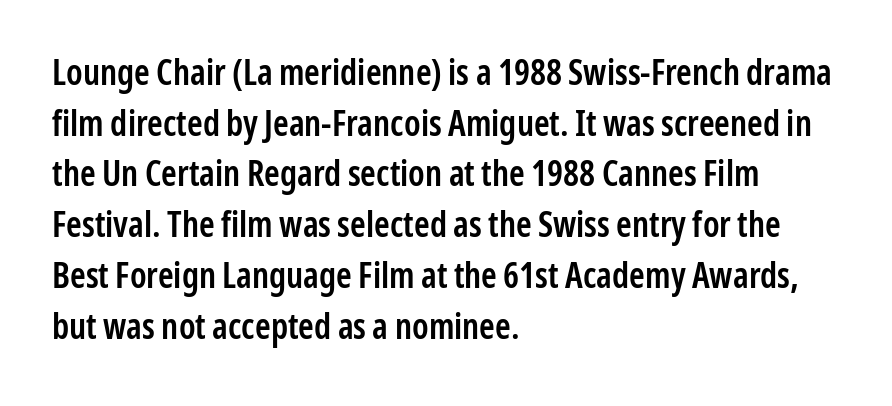
Letter spacing: default. Regular leading. This sample has the flowing, uneven cadence of proportional lettering. Weight check: semibold — heavier than regular, not quite bold. These lines stack with their left ends in a neat column. The strip under each line holds only bare page.
